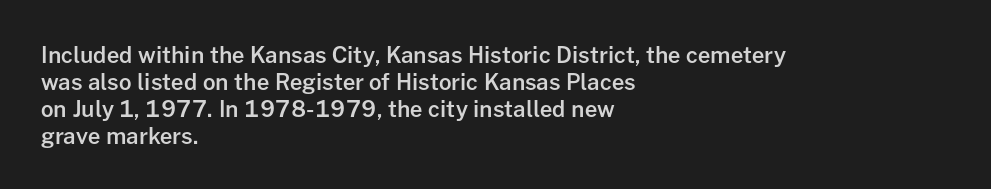
{"italic": "no", "bold": "semi", "underline": "no", "align": "left", "line_spacing_ratio": 1.22, "letter_spacing": "normal", "letter_spacing_em": 0.0, "glyph_px": 22}
